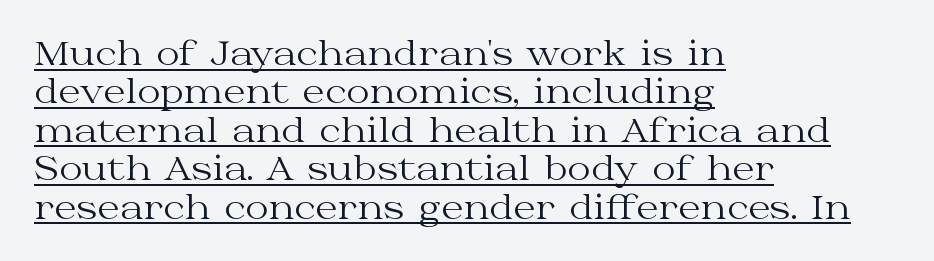
{"serif": "yes", "italic": "no", "bold": "no", "weight": "regular", "width": "wide", "stroke_contrast": "medium", "x_height": "medium", "monospaced": "no", "underline": "yes", "align": "left", "line_spacing_ratio": 1.2, "letter_spacing": "normal", "letter_spacing_em": 0.0, "glyph_px": 32}
